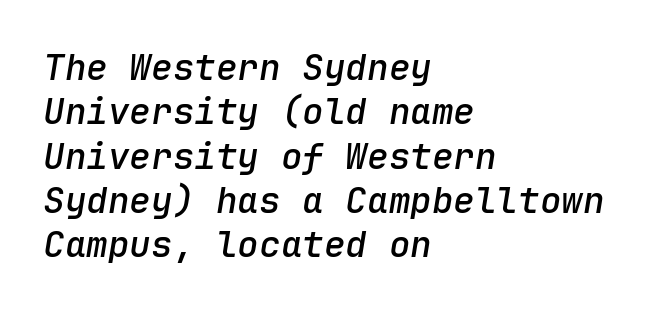
Q: Is the text bold? A: Semi-bold.
Q: Is the text italic (slanted)? A: Yes, it leans right by about 9 degrees.
Q: Is the text underlined? A: No.
Q: How is the paragraph aligned? A: Left-aligned.
Q: Is the spacing between letters normal or unusually wide? A: Normal.
Q: Width (condensed, normal, or wide)? A: Normal.
Q: Stroke contrast? A: Low.
Q: x-height? A: Medium.
Q: Monospaced? A: Yes.
